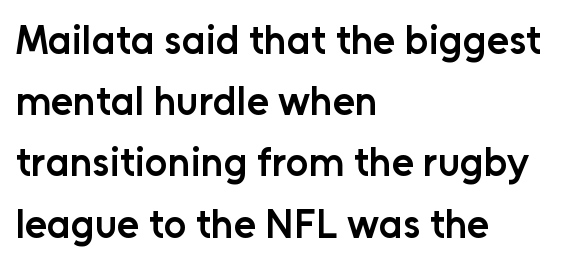
Q: Is the text bold? A: Semi-bold.
Q: Is the text italic (slanted)? A: No, it is upright.
Q: Is the typeface a serif or a sans-serif typeface? A: Sans-serif.
Q: Is the text underlined? A: No.
Q: How is the paragraph aligned? A: Left-aligned.
Q: Is the spacing between letters normal or unusually wide? A: Normal.
Q: Is the spacing between lines tight, normal or loose? A: Normal.
Q: Width (condensed, normal, or wide)? A: Normal.
Q: Stroke contrast? A: Low.
Q: x-height? A: Medium.
Q: Monospaced? A: No.
